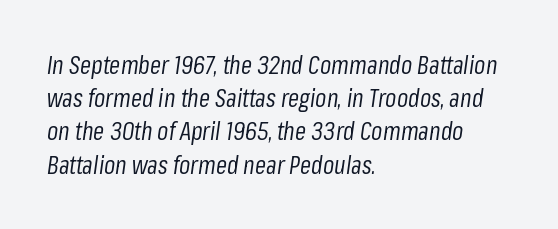
This sample is left-justified, so line endings fall wherever the words run out. This reads as an unemphasized weight, regular at the heaviest. Is there much room between lines? A standard amount, neither cramped nor airy. The strip under each line holds only bare page.
